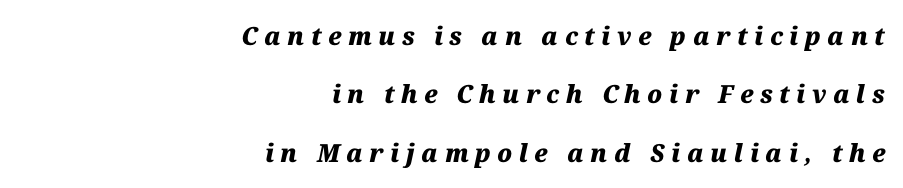
What stands out about the letter spacing? Its width — letters are far apart. Strokes here are thick enough to call this a true bold. Students, observe: this is what heavily led, spacious text looks like. The words here are not underlined. The typesetter chose a ragged-left arrangement here.
